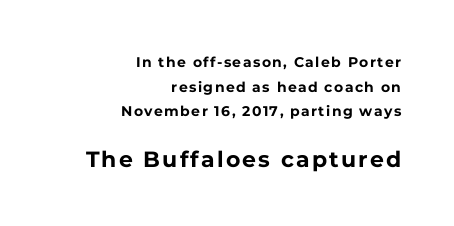
Q: Is the text bold? A: Yes.
Q: Is the text italic (slanted)? A: No, it is upright.
Q: Is the text underlined? A: No.
Q: How is the paragraph aligned? A: Right-aligned.
Q: Which block of text is set in a larger size, the first (top) or the second (bottom)? A: The second (bottom) one.
